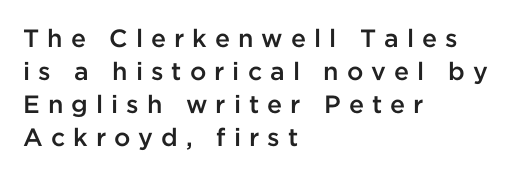
{"italic": "no", "bold": "semi", "underline": "no", "align": "left", "line_spacing": "normal", "line_spacing_ratio": 1.32, "letter_spacing": "wide", "letter_spacing_em": 0.32, "glyph_px": 25}
